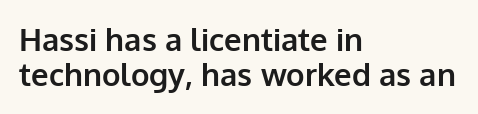
{"serif": "no", "italic": "no", "bold": "yes", "weight": "bold", "width": "normal", "stroke_contrast": "low", "x_height": "medium", "monospaced": "no", "underline": "no", "align": "left", "line_spacing": "tight", "line_spacing_ratio": 1.14, "letter_spacing": "normal", "letter_spacing_em": 0.0, "glyph_px": 31}
